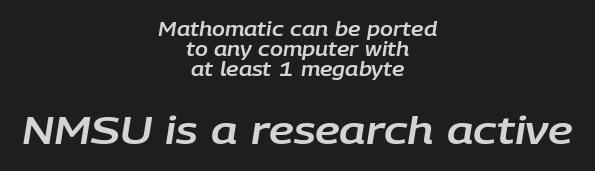
{"italic": "yes", "lean": "right", "slant_degrees": 9, "width": "normal", "stroke_contrast": "low", "x_height": "large", "monospaced": "no", "underline": "no", "align": "center", "line_spacing": "tight", "line_spacing_ratio": 1.05, "letter_spacing": "normal", "letter_spacing_em": 0.0, "larger_block": "second", "size_ratio": 2.0, "glyph_px": 38}
